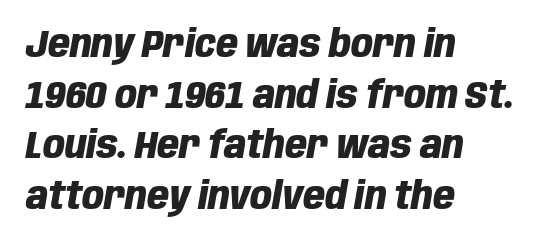
Notice how the stems are inclined rather than vertical — that's the hallmark of italics. The foot of each line stays bare and open. Normally led — the rows are evenly, conventionally spaced. A student would call this left alignment; a typographer would say flush left, rag right. This is heavy type, rendered in bold.
